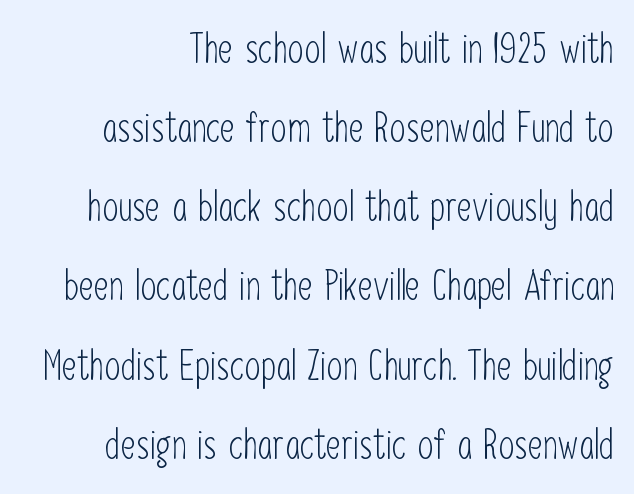
The image shows 41 px light, condensed sans-serif type, upright; set loose line spacing (1.93x), normal letter spacing, not underlined; low stroke contrast and a medium x-height.
